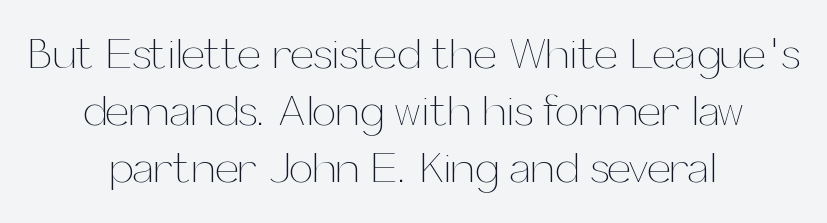
The letters sit at their default tracking, neither squeezed nor spread. Notice how the stems are strictly vertical — no italics here. The passage is arranged like a title page — every line centered. Spacing verdict: proportional, widths tailored to each character.
